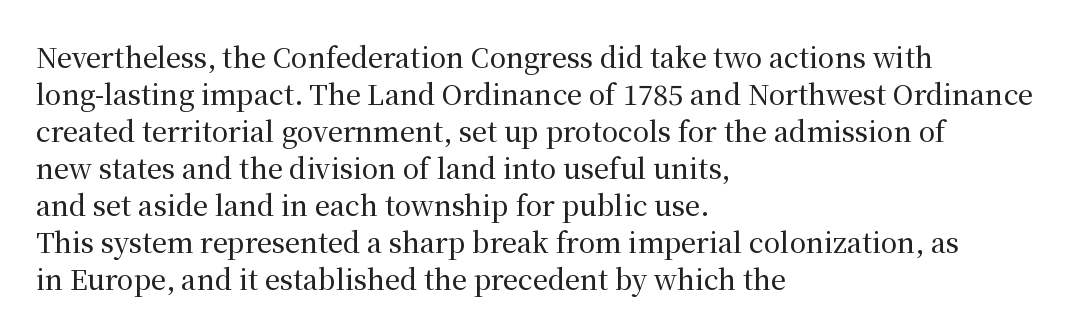
{"italic": "no", "underline": "no", "align": "left", "line_spacing": "normal", "line_spacing_ratio": 1.37, "letter_spacing": "normal", "letter_spacing_em": 0.0, "glyph_px": 27}
